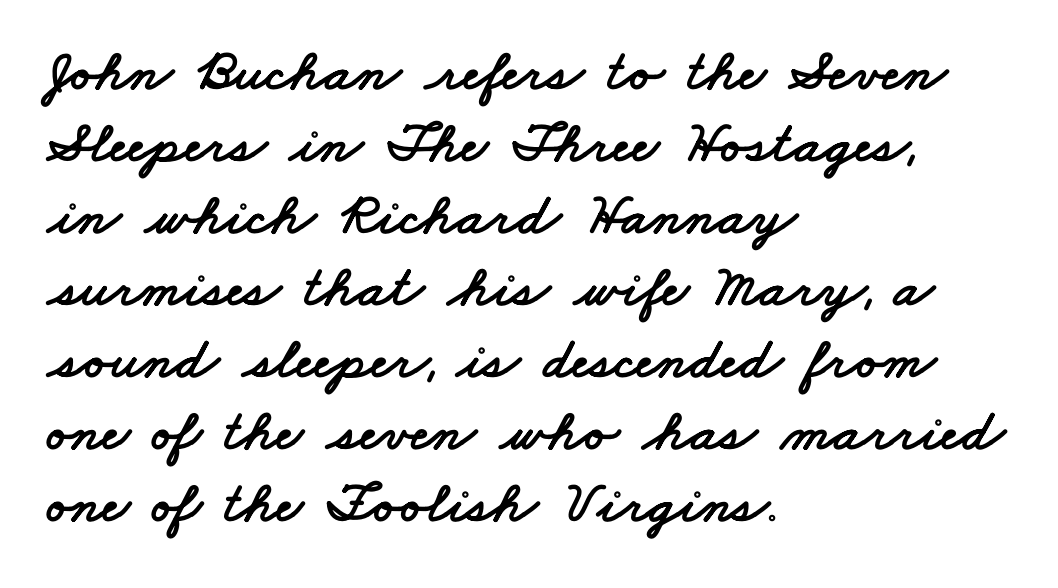
Q: Is the typeface a serif or a sans-serif typeface? A: Sans-serif.
Q: Is the text underlined? A: No.
Q: How is the paragraph aligned? A: Left-aligned.
Q: Is the spacing between letters normal or unusually wide? A: Normal.
Q: Width (condensed, normal, or wide)? A: Wide.
Q: Stroke contrast? A: Low.
Q: x-height? A: Small.
Q: Monospaced? A: No.
